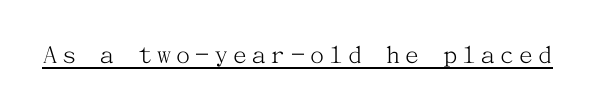
{"serif": "yes", "italic": "no", "bold": "no", "weight": "light", "width": "normal", "stroke_contrast": "medium", "x_height": "medium", "underline": "yes", "glyph_px": 28}
